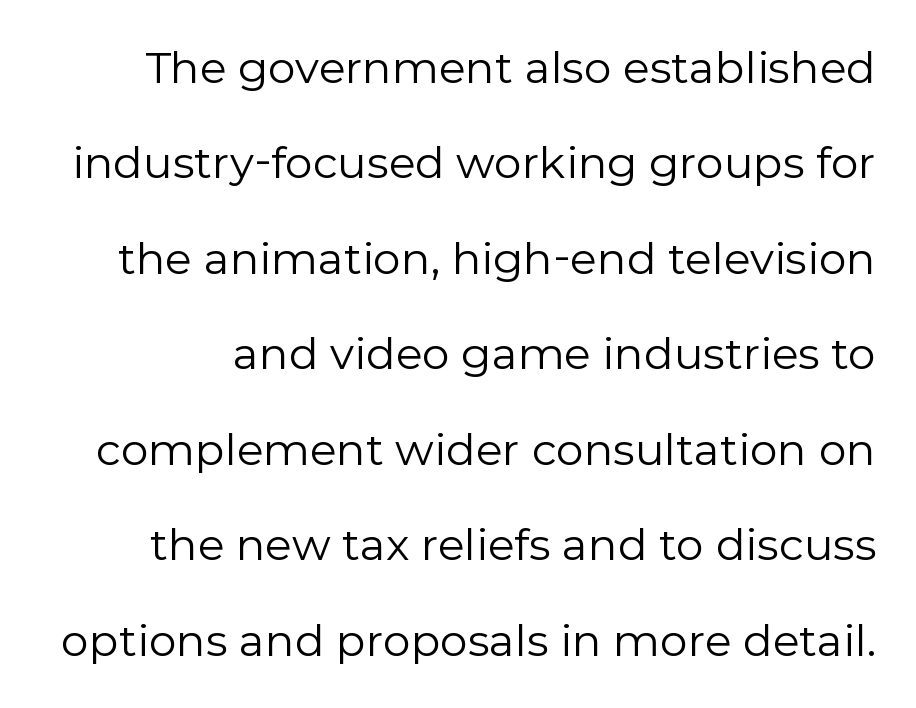
The image shows 44 px regular-weight sans-serif type, upright; set loose line spacing (2.17x), normal letter spacing, not underlined; low stroke contrast and a medium x-height.
